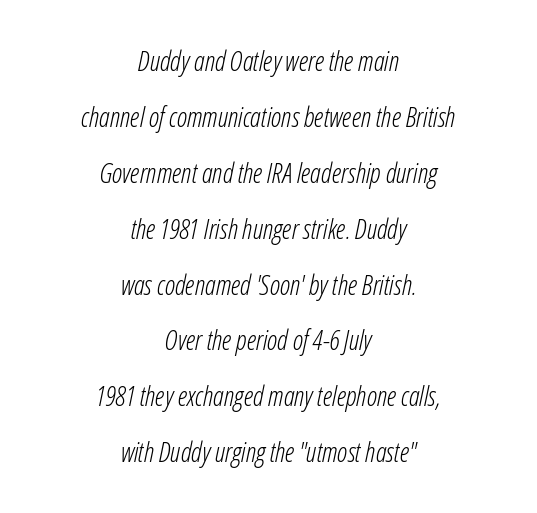
Q: Is the text bold? A: No.
Q: Is the text italic (slanted)? A: Yes, it leans right by about 12 degrees.
Q: Is the text underlined? A: No.
Q: How is the paragraph aligned? A: Centered.
Q: Is the spacing between letters normal or unusually wide? A: Normal.
Q: Is the spacing between lines tight, normal or loose? A: Loose.
